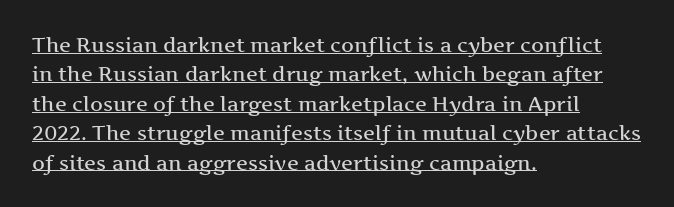
Q: Is the text italic (slanted)? A: No, it is upright.
Q: Is the text underlined? A: Yes.
Q: How is the paragraph aligned? A: Left-aligned.
Q: Is the spacing between letters normal or unusually wide? A: Normal.
Q: Is the spacing between lines tight, normal or loose? A: Normal.
